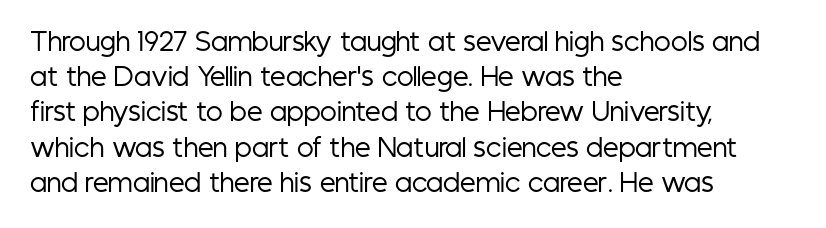
Weight: not bold — regular or lighter. Summary of vertical rhythm: regular, with standard interline spacing. Italic? Not at all — the glyphs are vertical. Words appear dense and cohesive because spacing is normal. Glance below the letters and you will spot only blank space.
